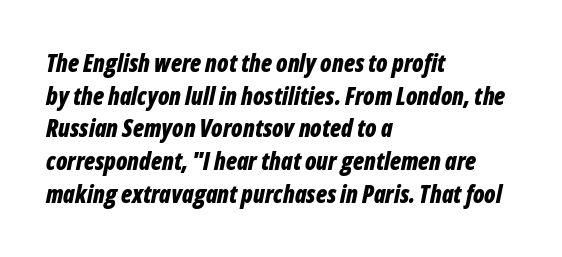
The rag falls on the right side of this text block. This rendering leaves character spacing at its baseline value. Style check: oblique. Heft: maximum for text — a bold. The glyphs are unaccompanied by any horizontal stroke below them.
